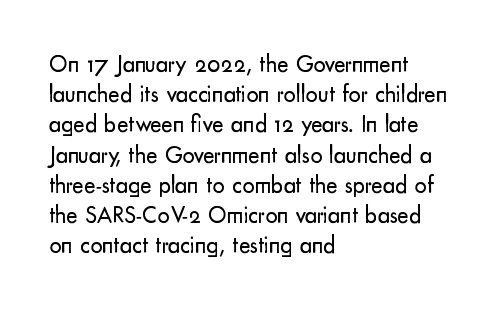
{"italic": "no", "bold": "no", "underline": "no", "align": "left", "line_spacing": "normal", "line_spacing_ratio": 1.26, "letter_spacing": "normal", "letter_spacing_em": 0.0, "glyph_px": 24}
